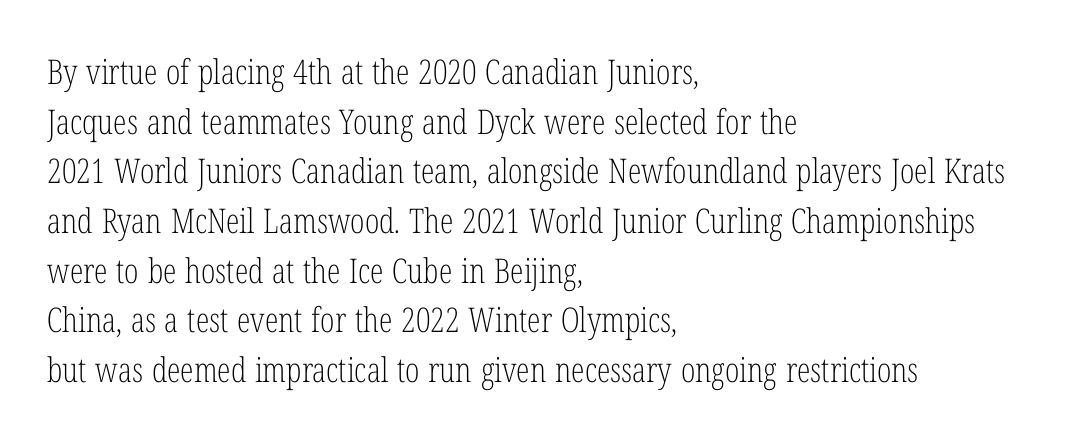
Q: Is the text bold? A: No.
Q: Is the text italic (slanted)? A: No, it is upright.
Q: Is the typeface a serif or a sans-serif typeface? A: Serif.
Q: Is the text underlined? A: No.
Q: How is the paragraph aligned? A: Left-aligned.
Q: Is the spacing between letters normal or unusually wide? A: Normal.
Q: Is the spacing between lines tight, normal or loose? A: Normal.
Q: Width (condensed, normal, or wide)? A: Condensed.
Q: Stroke contrast? A: Low.
Q: x-height? A: Medium.
Q: Monospaced? A: No.
